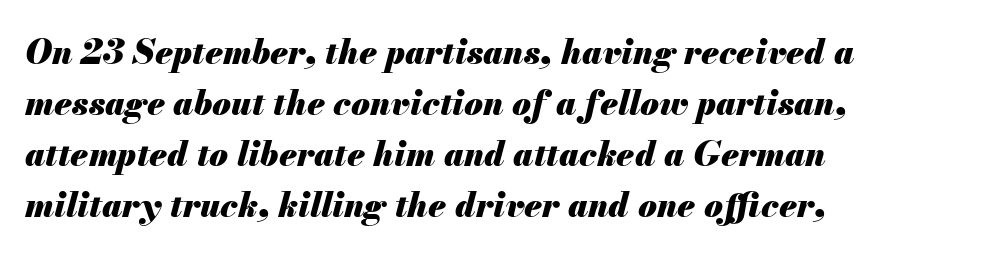
Here the designer chose a conventional face with non-uniform glyph widths. Teacher's note: observe the even left margin — that is flush-left alignment. A full-strength bold gives these letters their thick strokes. The axis of the letterforms is tilted away from vertical.
